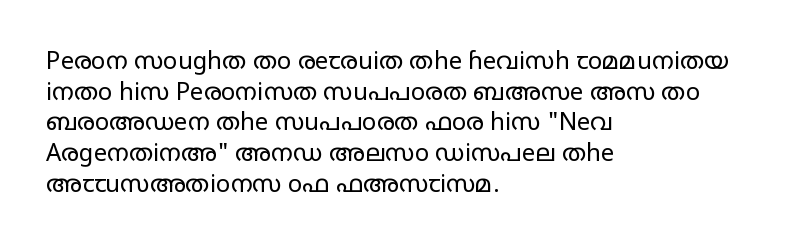
Is the type heavy? It reads as light-to-regular instead. Leftover space on each line is placed entirely after the last word. Characters follow at the spacing the type designer built in. The passage shown stacks its lines at a standard gap.
